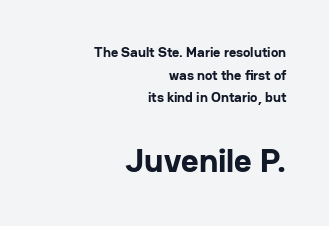
{"serif": "no", "italic": "no", "bold": "yes", "weight": "bold", "width": "normal", "stroke_contrast": "low", "x_height": "medium", "monospaced": "no", "underline": "no", "align": "right", "line_spacing": "normal", "line_spacing_ratio": 1.62, "letter_spacing": "normal", "letter_spacing_em": 0.0, "larger_block": "second", "size_ratio": 2.43, "glyph_px": 34}
